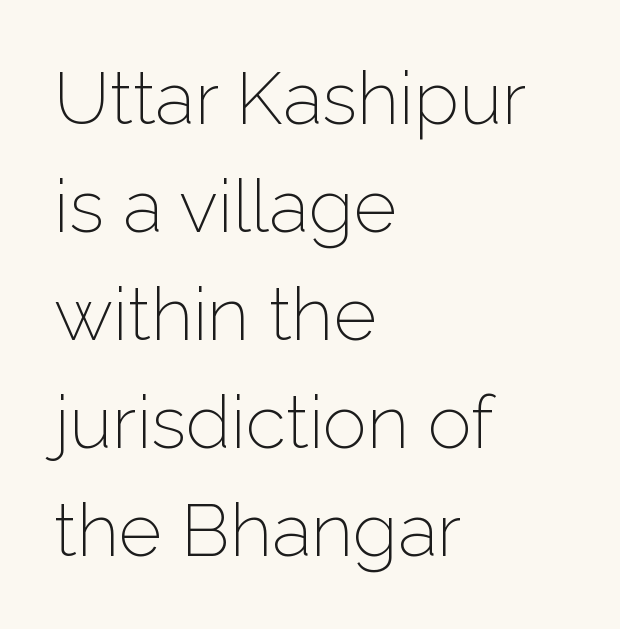
Q: Is the text bold? A: No.
Q: Is the text italic (slanted)? A: No, it is upright.
Q: Is the typeface a serif or a sans-serif typeface? A: Sans-serif.
Q: Is the text underlined? A: No.
Q: How is the paragraph aligned? A: Left-aligned.
Q: Is the spacing between letters normal or unusually wide? A: Normal.
Q: Is the spacing between lines tight, normal or loose? A: Normal.
Q: Width (condensed, normal, or wide)? A: Normal.
Q: Stroke contrast? A: Low.
Q: x-height? A: Medium.
Q: Monospaced? A: No.
